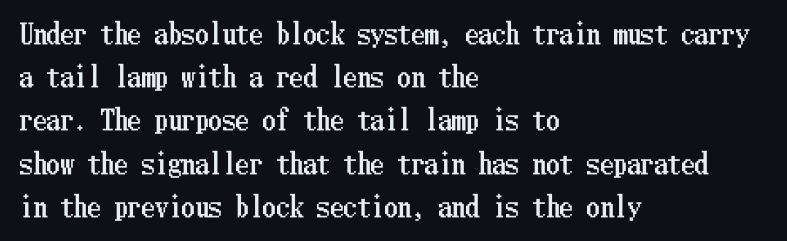
Q: Is the text italic (slanted)? A: No, it is upright.
Q: Is the text underlined? A: No.
Q: How is the paragraph aligned? A: Left-aligned.
Q: Is the spacing between letters normal or unusually wide? A: Normal.
Q: Is the spacing between lines tight, normal or loose? A: Normal.
